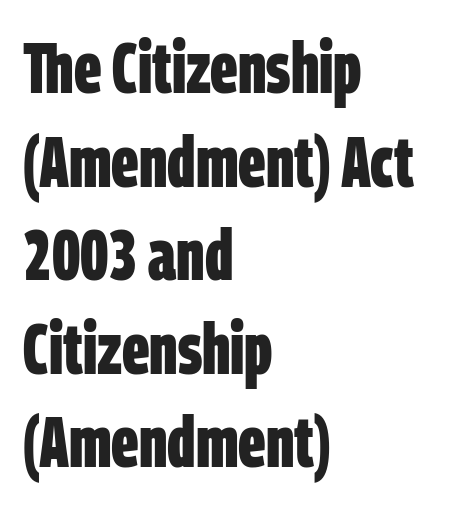
{"serif": "no", "bold": "yes", "weight": "bold", "width": "condensed", "stroke_contrast": "low", "x_height": "large", "monospaced": "no", "underline": "no", "align": "left", "line_spacing": "normal", "line_spacing_ratio": 1.3, "letter_spacing": "normal", "letter_spacing_em": 0.0, "glyph_px": 72}
